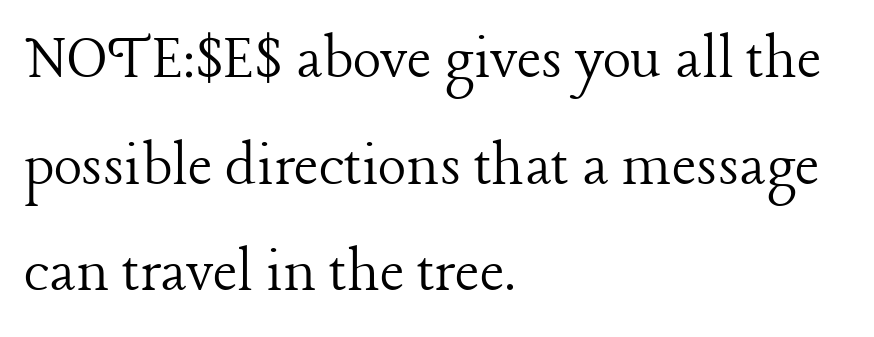
Q: Is the text bold? A: No.
Q: Is the text italic (slanted)? A: No, it is upright.
Q: Is the typeface a serif or a sans-serif typeface? A: Serif.
Q: Is the text underlined? A: No.
Q: How is the paragraph aligned? A: Left-aligned.
Q: Is the spacing between letters normal or unusually wide? A: Normal.
Q: Is the spacing between lines tight, normal or loose? A: Normal.
Q: Width (condensed, normal, or wide)? A: Normal.
Q: Stroke contrast? A: Low.
Q: x-height? A: Medium.
Q: Monospaced? A: No.
